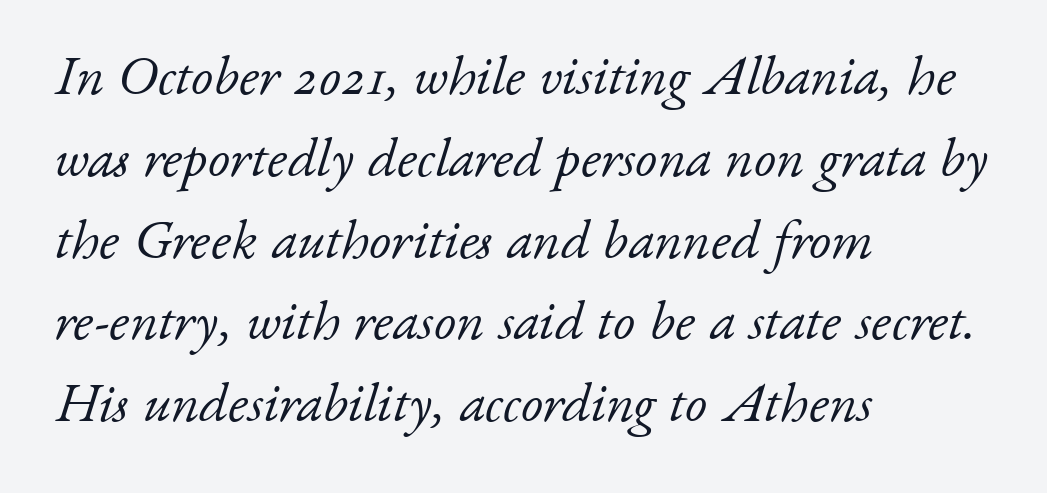
The image shows 56 px light serif type, italic (leaning right); set left-aligned, normal line spacing (1.46x), normal letter spacing, not underlined; low stroke contrast and a small x-height.
